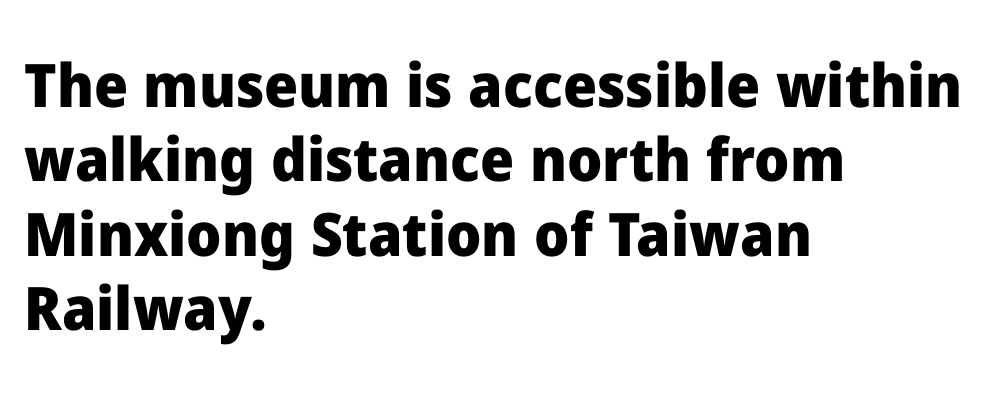
{"serif": "no", "italic": "no", "bold": "yes", "weight": "heavy", "width": "normal", "stroke_contrast": "low", "x_height": "medium", "monospaced": "no", "underline": "no", "align": "left", "line_spacing_ratio": 1.24, "letter_spacing": "normal", "letter_spacing_em": 0.0, "glyph_px": 60}
